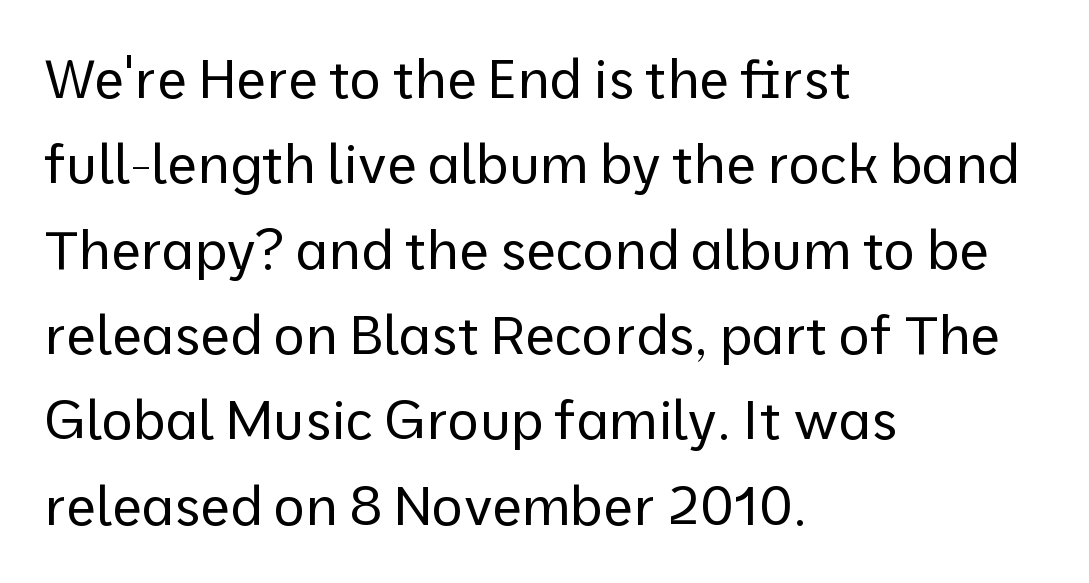
{"serif": "no", "italic": "no", "bold": "no", "weight": "regular", "width": "normal", "stroke_contrast": "low", "x_height": "medium", "monospaced": "no", "underline": "no", "align": "left", "line_spacing": "normal", "line_spacing_ratio": 1.58, "letter_spacing": "normal", "letter_spacing_em": 0.0, "glyph_px": 54}
